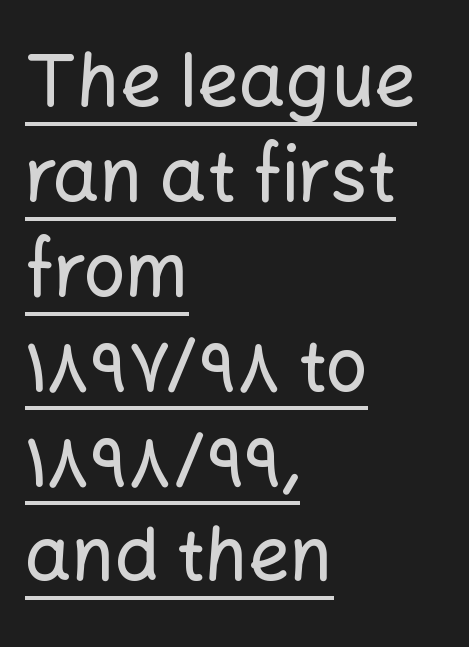
The passage shown has conventional tracking throughout. Serif or sans? Sans — the stroke terminals are bare. The letters advance in unequal steps, a hallmark of proportional type. The rendering uses the underline text-decoration.
